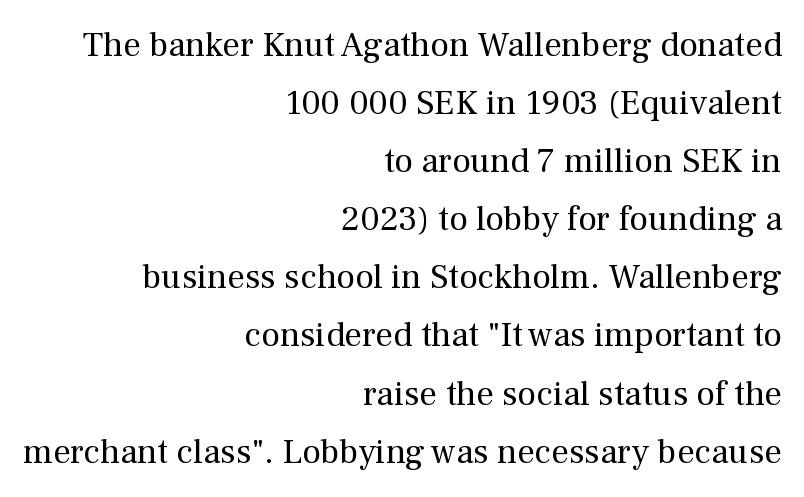
The image shows 35 px regular-weight serif type, upright; set right-aligned, normal line spacing (1.66x), normal letter spacing, not underlined; medium stroke contrast and a medium x-height.
